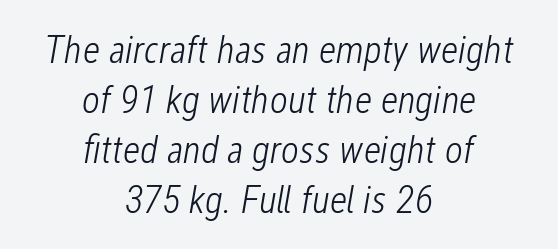
Q: Is the text bold? A: No.
Q: Is the text italic (slanted)? A: Yes, it leans right by about 12 degrees.
Q: Is the text underlined? A: No.
Q: How is the paragraph aligned? A: Centered.
Q: Is the spacing between letters normal or unusually wide? A: Normal.
Q: Is the spacing between lines tight, normal or loose? A: Normal.
Q: Width (condensed, normal, or wide)? A: Condensed.
Q: Stroke contrast? A: Low.
Q: x-height? A: Medium.
Q: Monospaced? A: No.
